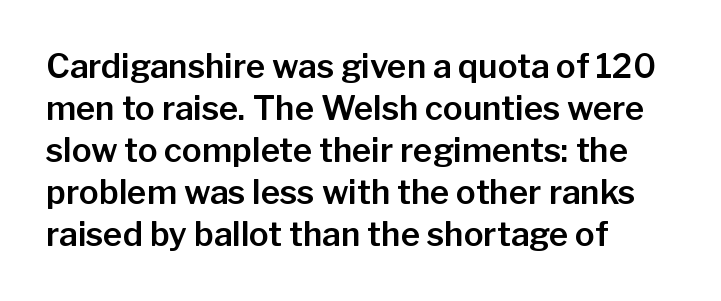
Q: Is the text italic (slanted)? A: No, it is upright.
Q: Is the typeface a serif or a sans-serif typeface? A: Sans-serif.
Q: Is the text underlined? A: No.
Q: How is the paragraph aligned? A: Left-aligned.
Q: Is the spacing between letters normal or unusually wide? A: Normal.
Q: Is the spacing between lines tight, normal or loose? A: Normal.
Q: Width (condensed, normal, or wide)? A: Normal.
Q: Stroke contrast? A: Low.
Q: x-height? A: Medium.
Q: Monospaced? A: No.
